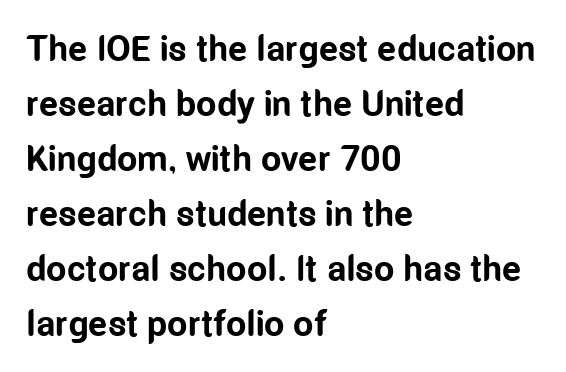
Glyph-to-glyph distance matches everyday printed text. These lines stack with their left ends in a neat column. A typesetter would label this face a sans. The zone under the glyphs is completely vacant. These lines are rendered in a variable-pitch font.
